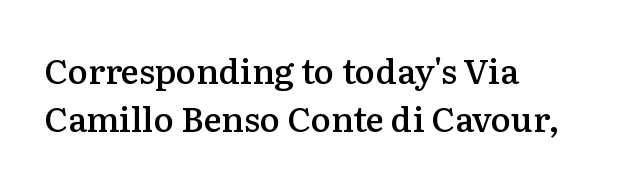
{"serif": "yes", "italic": "no", "bold": "semi", "weight": "semibold", "width": "normal", "stroke_contrast": "medium", "x_height": "medium", "monospaced": "no", "underline": "no", "align": "left", "line_spacing": "normal", "line_spacing_ratio": 1.4, "letter_spacing": "normal", "letter_spacing_em": 0.0, "glyph_px": 34}
